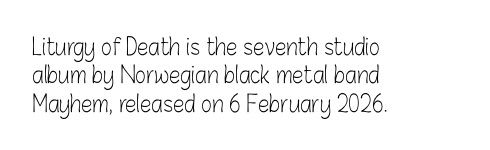
{"italic": "no", "bold": "no", "underline": "no", "align": "left", "line_spacing_ratio": 1.23, "letter_spacing": "normal", "letter_spacing_em": 0.0, "glyph_px": 23}
